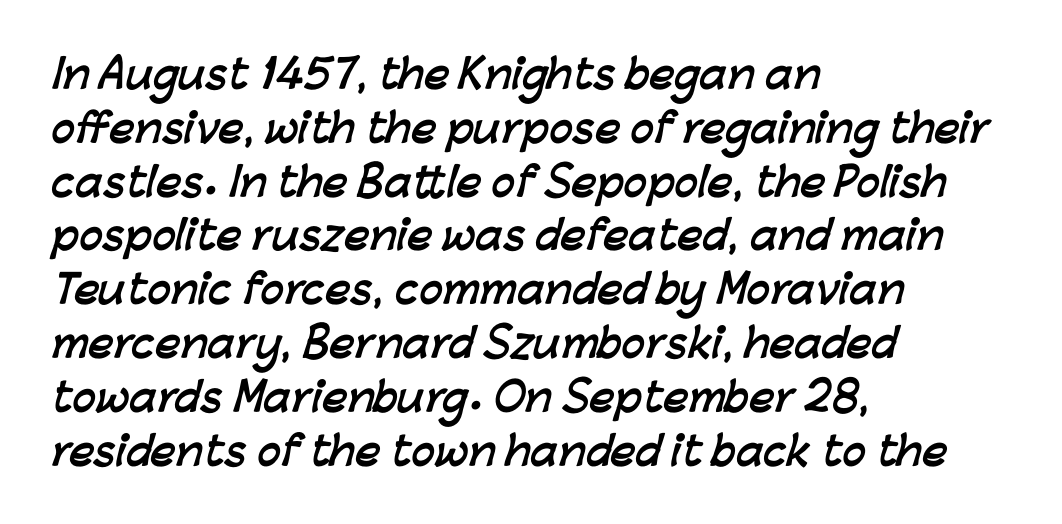
{"serif": "no", "bold": "yes", "weight": "semibold", "width": "normal", "stroke_contrast": "low", "x_height": "medium", "monospaced": "no", "underline": "no", "align": "left", "line_spacing": "normal", "line_spacing_ratio": 1.38, "letter_spacing": "normal", "letter_spacing_em": 0.0, "glyph_px": 39}
